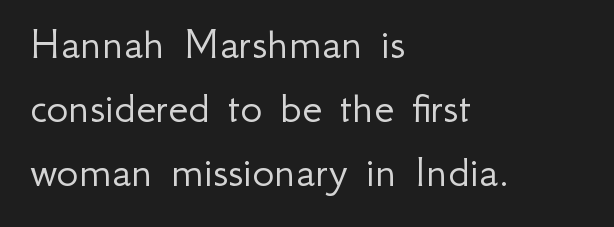
This rendering uses left alignment, leaving the right contour irregular. The font sits on the lighter half of the weight spectrum, regular included. Character widths vary here, with narrow letters taking less room than wide ones. Tracking here is standard; glyphs follow each other at the usual distance. Examine the stroke ends and you'll find no serifs. Regular leading.
